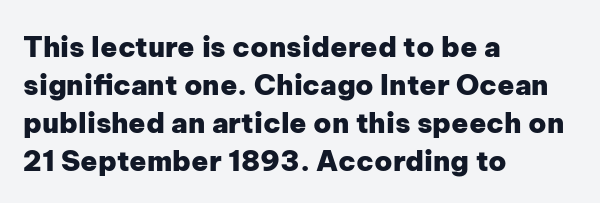
{"serif": "no", "italic": "no", "bold": "yes", "weight": "heavy", "width": "normal", "stroke_contrast": "low", "x_height": "medium", "monospaced": "no", "underline": "no", "align": "left", "line_spacing": "normal", "line_spacing_ratio": 1.36, "letter_spacing": "normal", "letter_spacing_em": 0.0, "glyph_px": 28}
